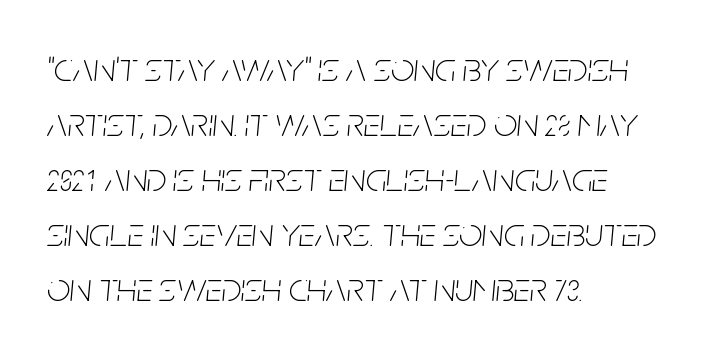
Q: Is the text bold? A: No.
Q: Is the text italic (slanted)? A: Yes, it leans right by about 5 degrees.
Q: Is the text underlined? A: No.
Q: How is the paragraph aligned? A: Left-aligned.
Q: Is the spacing between letters normal or unusually wide? A: Normal.
Q: Is the spacing between lines tight, normal or loose? A: Normal.
Q: Width (condensed, normal, or wide)? A: Condensed.
Q: Stroke contrast? A: Low.
Q: x-height? A: Large.
Q: Monospaced? A: No.
